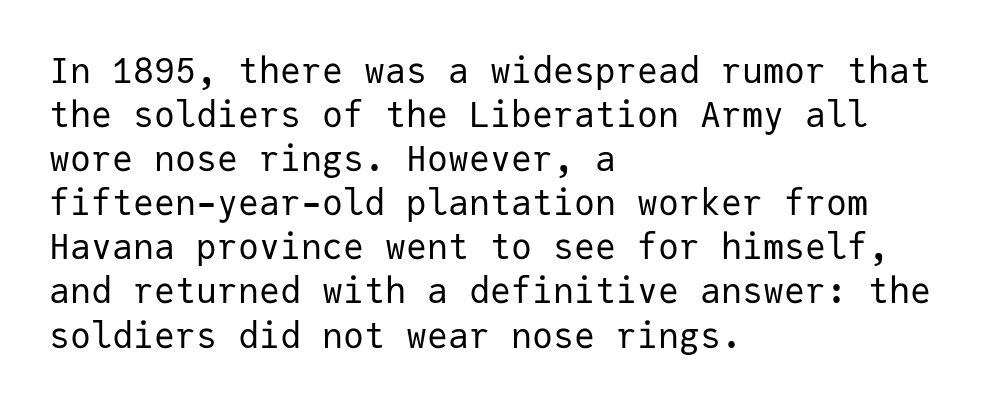
The image shows 35 px regular-weight sans-serif type, upright, monospaced; set left-aligned, normal line spacing (1.26x), normal letter spacing, not underlined; low stroke contrast and a medium x-height.
